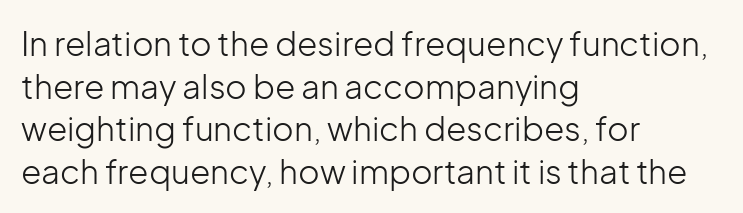
{"serif": "no", "italic": "no", "bold": "no", "weight": "light", "width": "normal", "stroke_contrast": "low", "x_height": "medium", "monospaced": "no", "underline": "no", "align": "left", "line_spacing": "normal", "line_spacing_ratio": 1.29, "letter_spacing": "normal", "letter_spacing_em": 0.0, "glyph_px": 33}
